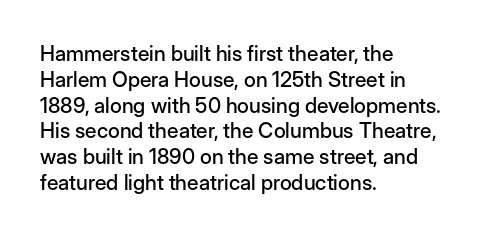
Q: Is the text italic (slanted)? A: No, it is upright.
Q: Is the text underlined? A: No.
Q: How is the paragraph aligned? A: Left-aligned.
Q: Is the spacing between letters normal or unusually wide? A: Normal.
